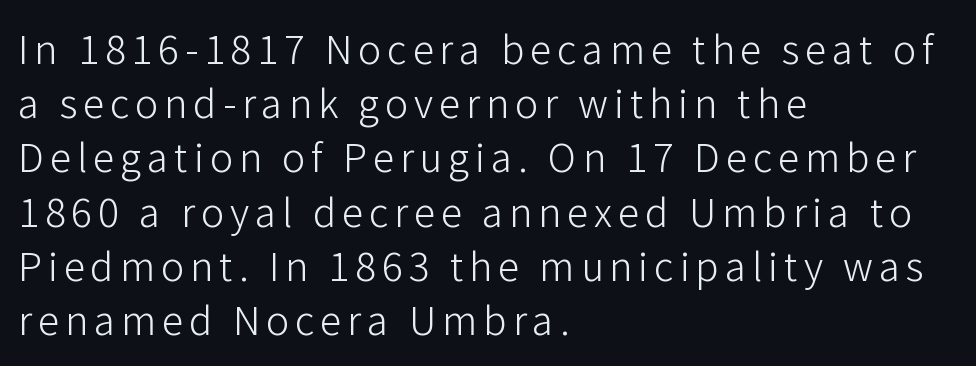
Q: Is the text bold? A: No.
Q: Is the text italic (slanted)? A: No, it is upright.
Q: Is the typeface a serif or a sans-serif typeface? A: Sans-serif.
Q: Is the text underlined? A: No.
Q: How is the paragraph aligned? A: Left-aligned.
Q: Is the spacing between lines tight, normal or loose? A: Normal.
Q: Width (condensed, normal, or wide)? A: Normal.
Q: Stroke contrast? A: Low.
Q: x-height? A: Medium.
Q: Monospaced? A: No.
